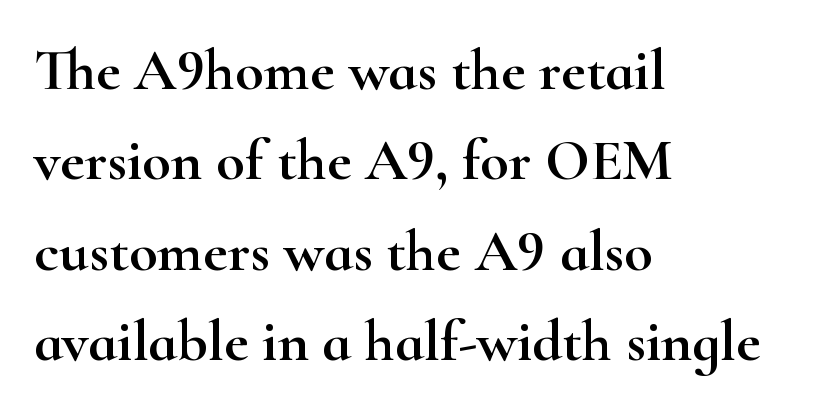
Q: Is the text italic (slanted)? A: No, it is upright.
Q: Is the typeface a serif or a sans-serif typeface? A: Serif.
Q: Is the text underlined? A: No.
Q: How is the paragraph aligned? A: Left-aligned.
Q: Is the spacing between letters normal or unusually wide? A: Normal.
Q: Is the spacing between lines tight, normal or loose? A: Normal.
Q: Width (condensed, normal, or wide)? A: Wide.
Q: Stroke contrast? A: High.
Q: x-height? A: Small.
Q: Monospaced? A: No.
